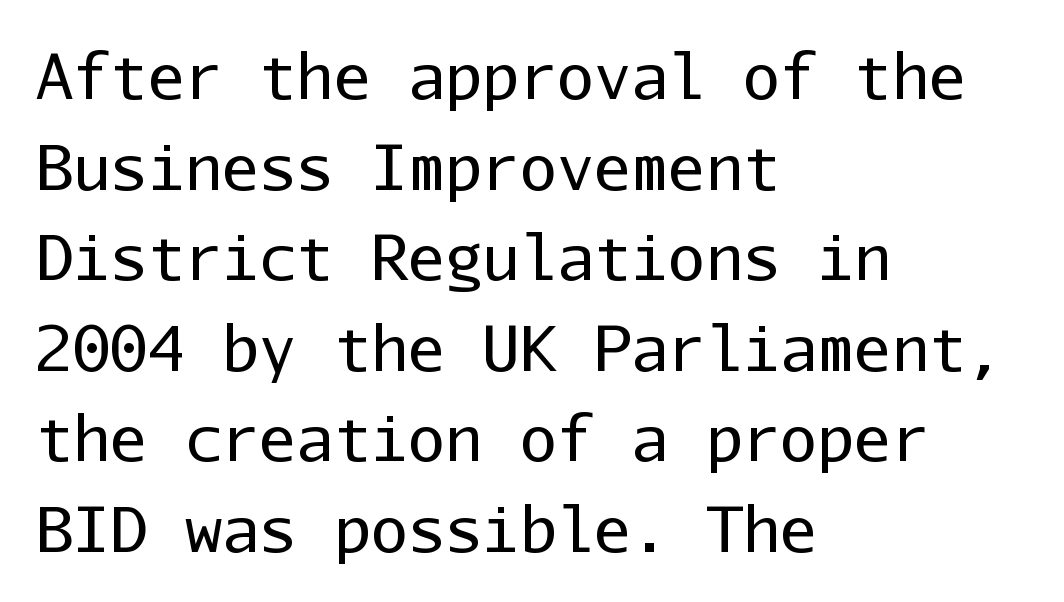
{"serif": "no", "italic": "no", "bold": "no", "weight": "regular", "width": "normal", "stroke_contrast": "low", "x_height": "medium", "monospaced": "yes", "underline": "no", "align": "left", "line_spacing": "normal", "line_spacing_ratio": 1.46, "letter_spacing": "normal", "letter_spacing_em": 0.0, "glyph_px": 62}
